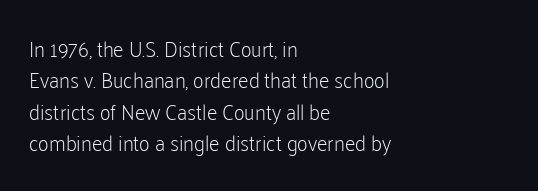
Q: Is the text bold? A: No.
Q: Is the text italic (slanted)? A: No, it is upright.
Q: Is the text underlined? A: No.
Q: How is the paragraph aligned? A: Left-aligned.
Q: Is the spacing between letters normal or unusually wide? A: Normal.
Q: Is the spacing between lines tight, normal or loose? A: Normal.
